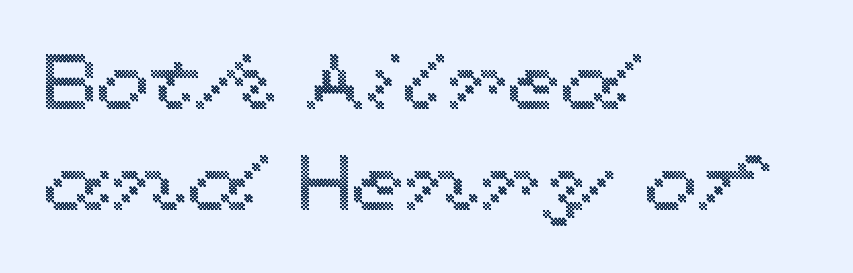
Q: Is the text italic (slanted)? A: Yes.
Q: Is the text underlined? A: No.
Q: How is the paragraph aligned? A: Left-aligned.
Q: Is the spacing between letters normal or unusually wide? A: Normal.
Q: Is the spacing between lines tight, normal or loose? A: Normal.
Q: Width (condensed, normal, or wide)? A: Wide.
Q: x-height? A: Medium.
Q: Monospaced? A: No.
